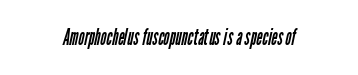
There is no visible air inserted between adjacent glyphs. A centered setting, common on invitations and titles, is used for this passage. Quick note: underline off. Each stroke keeps to a modest, everyday thickness or less.
